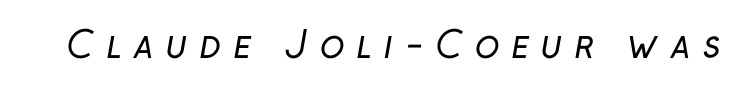
The image shows 36 px regular-weight sans-serif type; set unusually wide letter spacing (+0.33 em), not underlined; low stroke contrast and a medium x-height.
